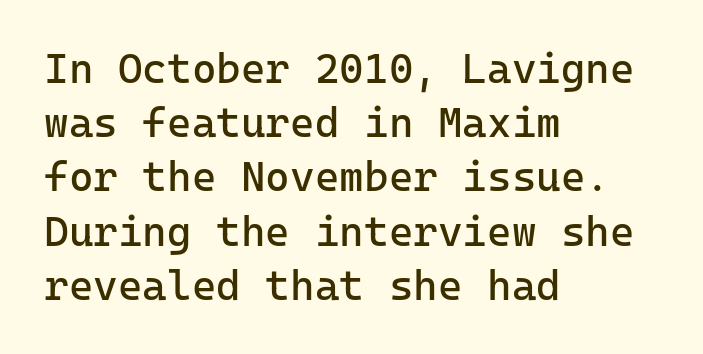
Q: Is the text bold? A: No.
Q: Is the text italic (slanted)? A: No, it is upright.
Q: Is the typeface a serif or a sans-serif typeface? A: Sans-serif.
Q: Is the text underlined? A: No.
Q: How is the paragraph aligned? A: Left-aligned.
Q: Is the spacing between letters normal or unusually wide? A: Normal.
Q: Is the spacing between lines tight, normal or loose? A: Normal.
Q: Width (condensed, normal, or wide)? A: Normal.
Q: Stroke contrast? A: Low.
Q: x-height? A: Medium.
Q: Monospaced? A: Yes.
